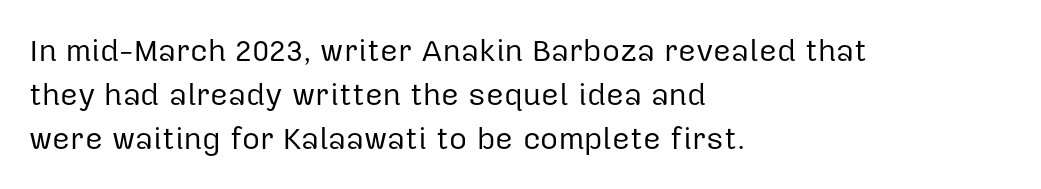
The image shows 31 px regular-weight sans-serif type, upright; set left-aligned, normal line spacing (1.42x), normal letter spacing, not underlined; low stroke contrast and a medium x-height.
